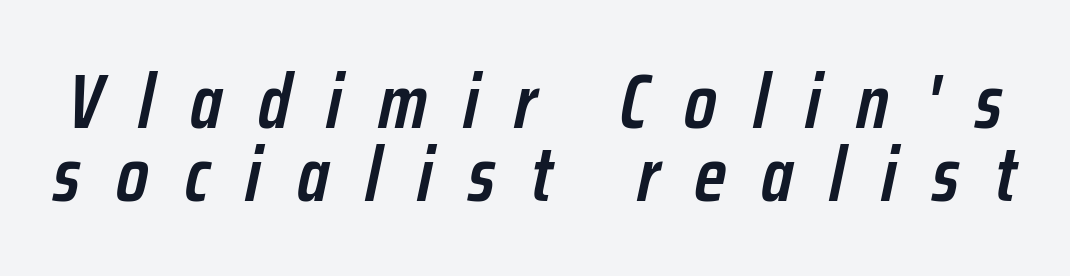
{"italic": "yes", "lean": "right", "slant_degrees": 12, "bold": "semi", "weight": "semibold", "width": "condensed", "stroke_contrast": "low", "x_height": "medium", "monospaced": "no", "underline": "no", "line_spacing": "tight", "line_spacing_ratio": 0.96, "letter_spacing": "wide", "letter_spacing_em": 0.47, "glyph_px": 76}
